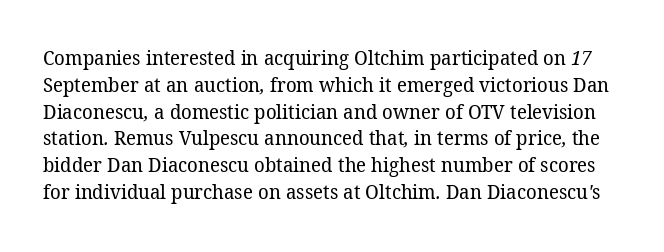
Q: Is the text bold? A: No.
Q: Is the text underlined? A: No.
Q: Is the spacing between letters normal or unusually wide? A: Normal.
Q: Is the spacing between lines tight, normal or loose? A: Normal.
